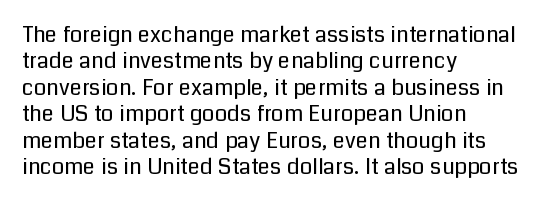
{"italic": "no", "bold": "no", "underline": "no", "align": "left", "line_spacing_ratio": 1.2, "letter_spacing": "normal", "letter_spacing_em": 0.0, "glyph_px": 22}
